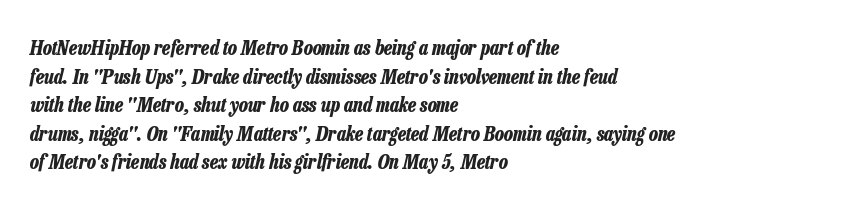
Q: Is the text bold? A: Yes.
Q: Is the text italic (slanted)? A: Yes, it leans right by about 13 degrees.
Q: Is the text underlined? A: No.
Q: How is the paragraph aligned? A: Left-aligned.
Q: Is the spacing between letters normal or unusually wide? A: Normal.
Q: Is the spacing between lines tight, normal or loose? A: Normal.
